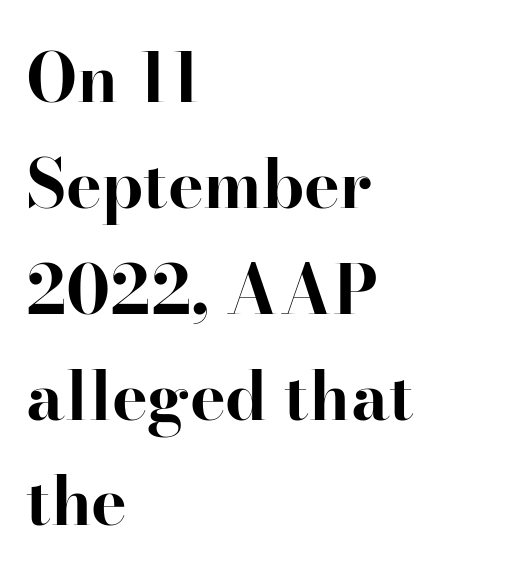
The image shows 67 px bold serif type, upright; set left-aligned, normal line spacing (1.58x), normal letter spacing, not underlined; high stroke contrast and a small x-height.
